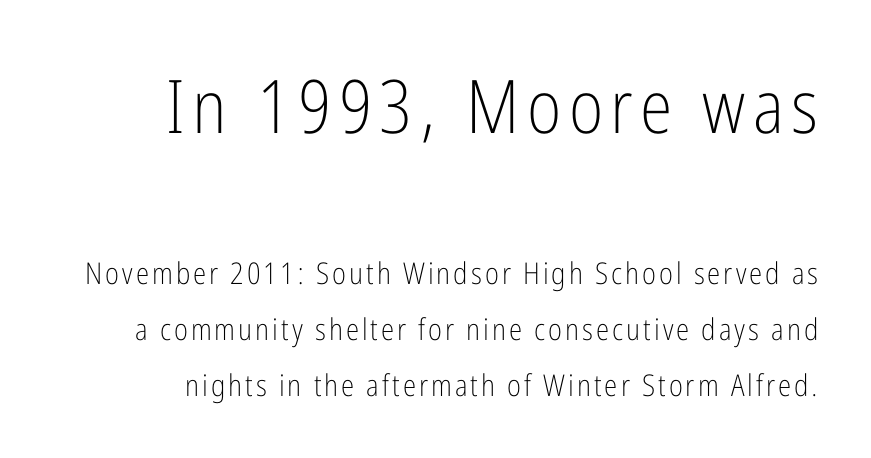
Q: Is the text bold? A: No.
Q: Is the text italic (slanted)? A: No, it is upright.
Q: Is the typeface a serif or a sans-serif typeface? A: Sans-serif.
Q: Is the text underlined? A: No.
Q: Which block of text is set in a larger size, the first (top) or the second (bottom)? A: The first (top) one.
Q: Width (condensed, normal, or wide)? A: Condensed.
Q: Stroke contrast? A: Low.
Q: x-height? A: Medium.
Q: Monospaced? A: No.
